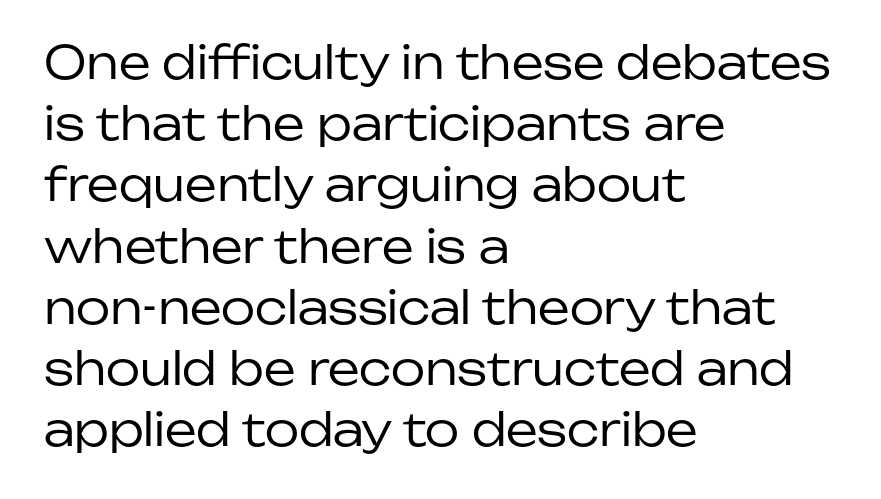
The image shows 45 px regular-weight sans-serif type, upright; set left-aligned, normal line spacing (1.36x), normal letter spacing, not underlined; low stroke contrast and a medium x-height.
